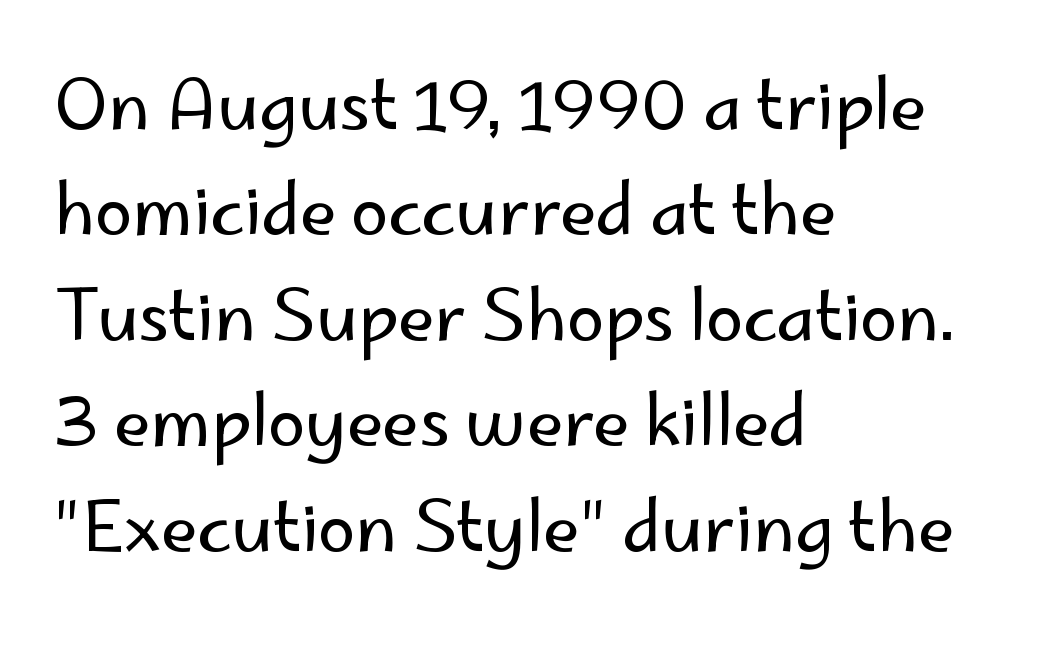
The compositor pushed each line to the left boundary. Successive baselines arrive at the customary interval. The typography opts for an upright posture over an oblique one. No extra tracking has been applied to these lines.
